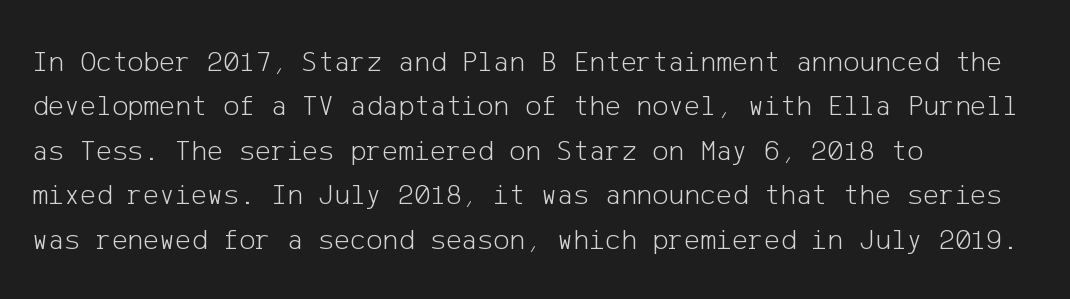
{"serif": "no", "italic": "no", "bold": "no", "weight": "light", "width": "normal", "stroke_contrast": "low", "x_height": "medium", "underline": "no", "align": "left", "line_spacing": "normal", "line_spacing_ratio": 1.48, "letter_spacing": "normal", "letter_spacing_em": 0.0, "glyph_px": 30}
